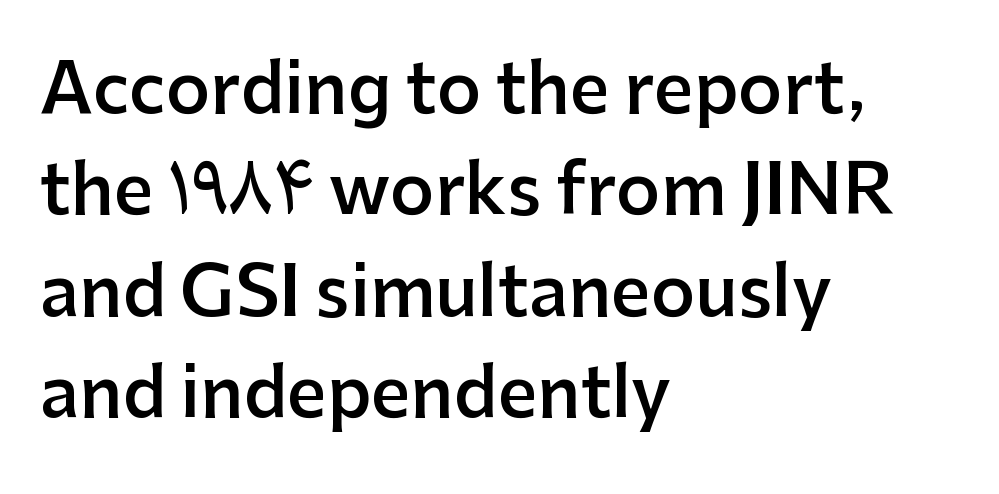
The image shows 69 px semibold sans-serif type, upright; set left-aligned, normal line spacing (1.47x), normal letter spacing, not underlined; low stroke contrast and a medium x-height.
